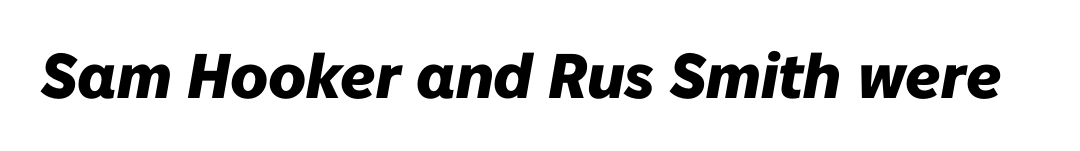
Proportional: the letters do not fall into vertical columns. The zone under the glyphs is completely vacant. The tracking reads as untouched default to a designer's eye. Typesetter's note: full bold, strokes at maximum text heaviness. Notice how the stems are inclined rather than vertical — that's the hallmark of italics.
